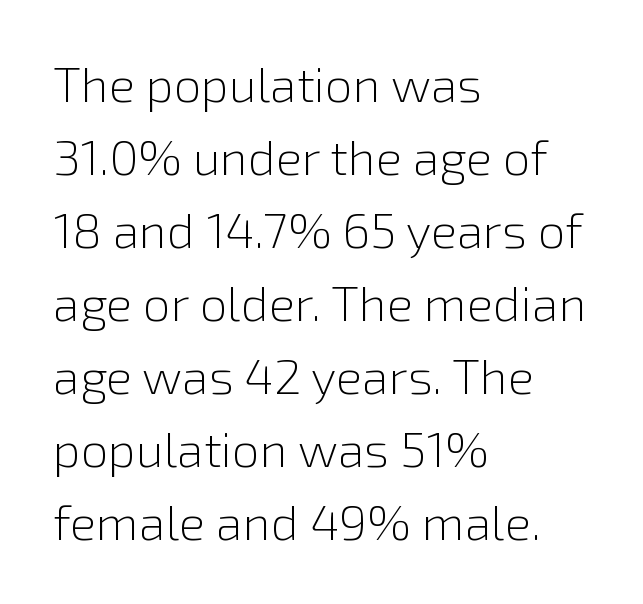
Q: Is the text bold? A: No.
Q: Is the text italic (slanted)? A: No, it is upright.
Q: Is the typeface a serif or a sans-serif typeface? A: Sans-serif.
Q: Is the text underlined? A: No.
Q: How is the paragraph aligned? A: Left-aligned.
Q: Is the spacing between letters normal or unusually wide? A: Normal.
Q: Is the spacing between lines tight, normal or loose? A: Normal.
Q: Width (condensed, normal, or wide)? A: Normal.
Q: Stroke contrast? A: Low.
Q: x-height? A: Medium.
Q: Monospaced? A: No.
